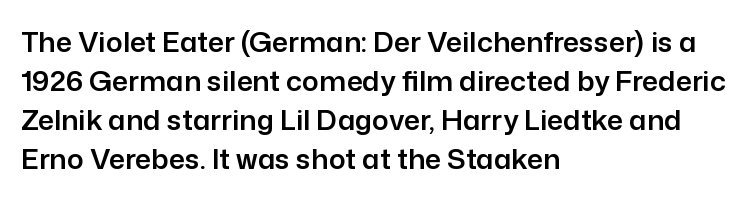
{"serif": "no", "italic": "no", "width": "normal", "stroke_contrast": "low", "x_height": "medium", "monospaced": "no", "underline": "no", "align": "left", "line_spacing": "normal", "line_spacing_ratio": 1.39, "letter_spacing": "normal", "letter_spacing_em": 0.0, "glyph_px": 28}
